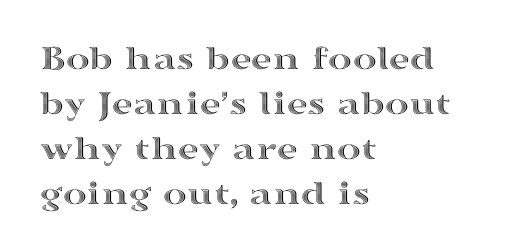
Q: Is the text italic (slanted)? A: No, it is upright.
Q: Is the text underlined? A: No.
Q: How is the paragraph aligned? A: Left-aligned.
Q: Is the spacing between letters normal or unusually wide? A: Normal.
Q: Is the spacing between lines tight, normal or loose? A: Normal.
Q: Width (condensed, normal, or wide)? A: Wide.
Q: x-height? A: Medium.
Q: Monospaced? A: No.
